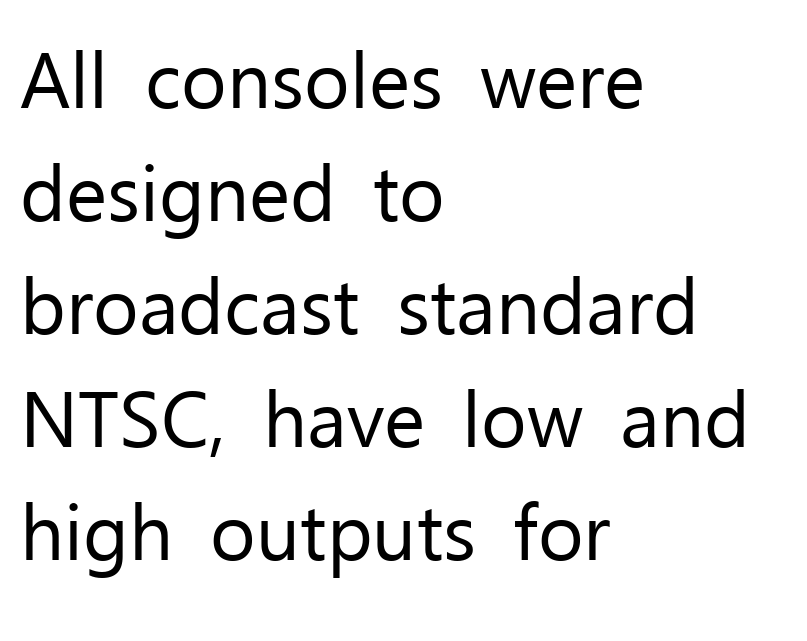
The image shows 78 px regular-weight sans-serif type, upright; set left-aligned, normal line spacing (1.45x), normal letter spacing, not underlined; low stroke contrast and a medium x-height.
